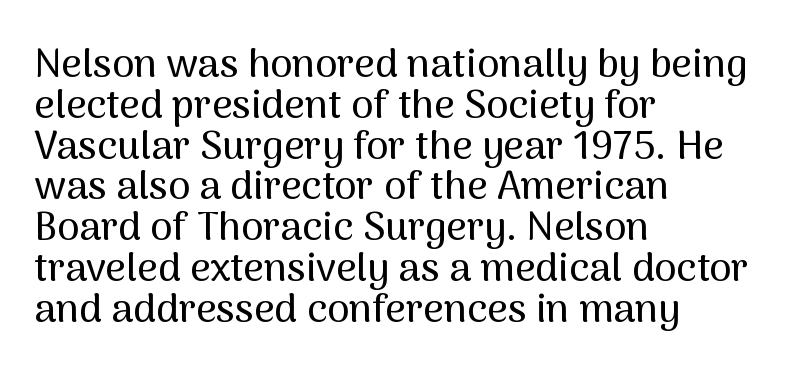
{"serif": "no", "italic": "no", "width": "normal", "stroke_contrast": "medium", "x_height": "medium", "monospaced": "no", "underline": "no", "align": "left", "line_spacing": "tight", "line_spacing_ratio": 1.02, "letter_spacing": "normal", "letter_spacing_em": 0.0, "glyph_px": 40}
